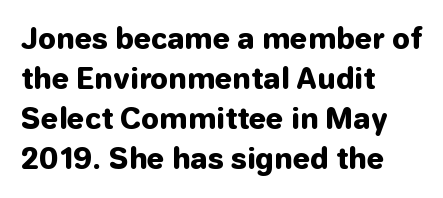
{"serif": "no", "italic": "no", "bold": "yes", "weight": "heavy", "width": "normal", "stroke_contrast": "low", "x_height": "medium", "monospaced": "no", "underline": "no", "align": "left", "line_spacing": "normal", "line_spacing_ratio": 1.43, "letter_spacing": "normal", "letter_spacing_em": 0.0, "glyph_px": 28}
